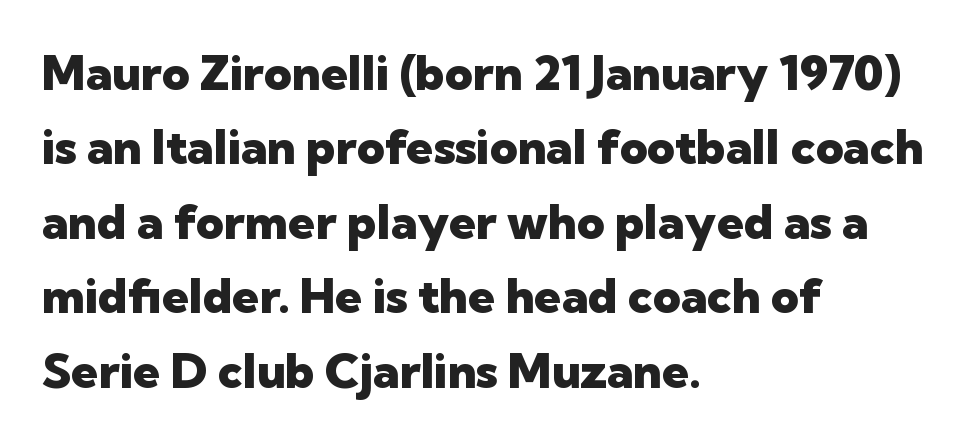
{"serif": "no", "italic": "no", "bold": "yes", "weight": "heavy", "width": "normal", "stroke_contrast": "low", "x_height": "medium", "monospaced": "no", "underline": "no", "align": "left", "line_spacing": "normal", "line_spacing_ratio": 1.55, "letter_spacing": "normal", "letter_spacing_em": 0.0, "glyph_px": 48}
